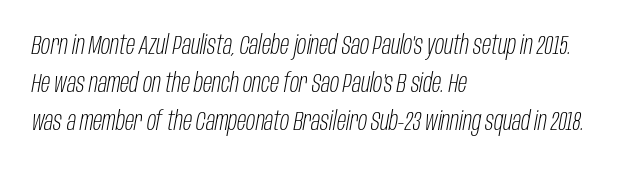
The image shows 27 px text type, italic (leaning right); set left-aligned, normal line spacing (1.4x), normal letter spacing, not underlined.
